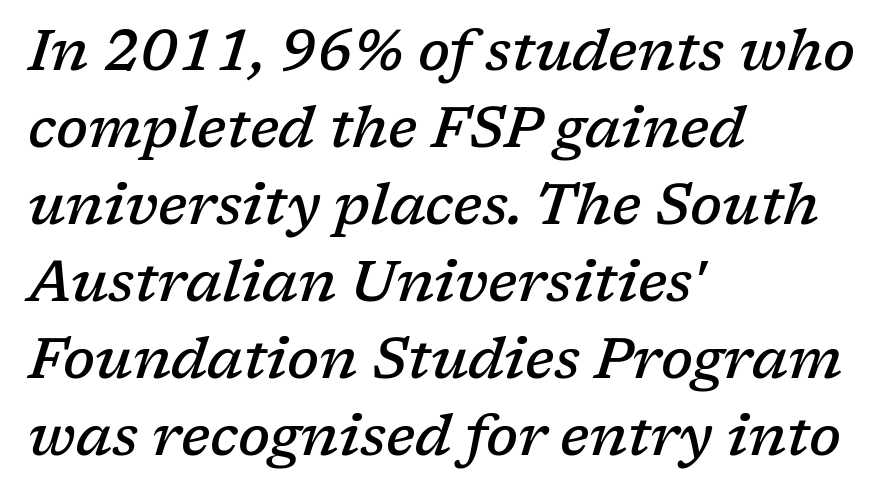
Think of a printed novel: that variable character pitch is what you see here. Unlike a clean sans, this face finishes its strokes with serifs. These lines carry some extra weight — a demibold, not a full bold. Horizontally, the lines are justified to the leading edge only.
